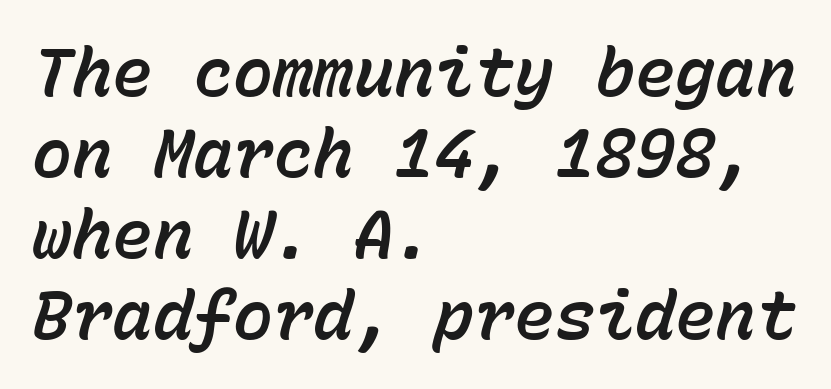
{"italic": "yes", "lean": "right", "slant_degrees": 15, "width": "normal", "stroke_contrast": "low", "x_height": "medium", "monospaced": "yes", "underline": "no", "align": "left", "line_spacing_ratio": 1.21, "letter_spacing": "normal", "letter_spacing_em": 0.0, "glyph_px": 67}
